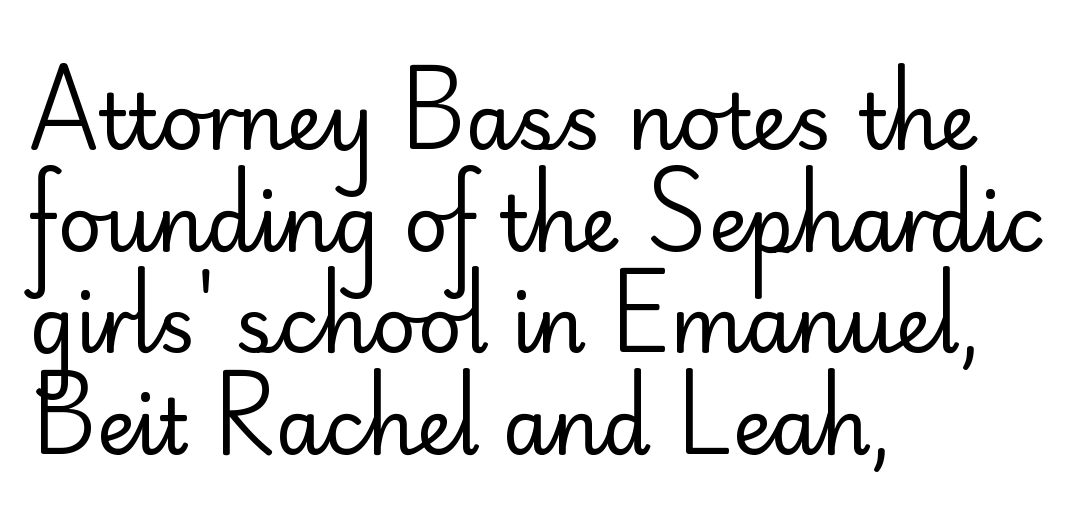
The image shows 77 px regular-weight sans-serif type, upright; set left-aligned, normal line spacing (1.32x), normal letter spacing, not underlined; low stroke contrast and a small x-height.
